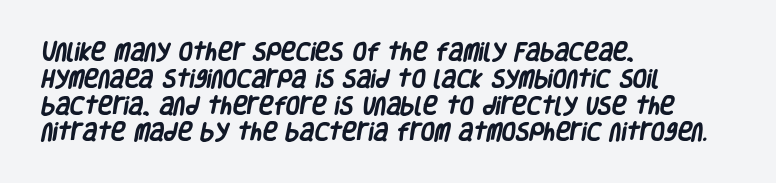
The string is rendered with underlining switched off. The passage is arranged the way most books set body copy — flush left. The passage shown stacks its lines at a standard gap. What stands out about the letter spacing? Nothing — it is the standard amount.
